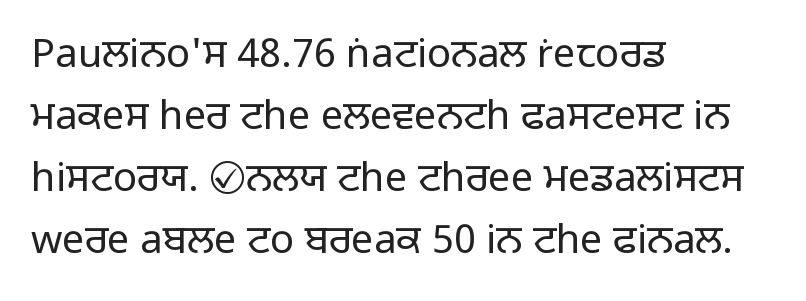
{"serif": "no", "italic": "no", "bold": "no", "weight": "light", "width": "normal", "stroke_contrast": "low", "x_height": "medium", "monospaced": "no", "underline": "no", "align": "left", "line_spacing": "normal", "line_spacing_ratio": 1.55, "letter_spacing": "normal", "letter_spacing_em": 0.0, "glyph_px": 40}
